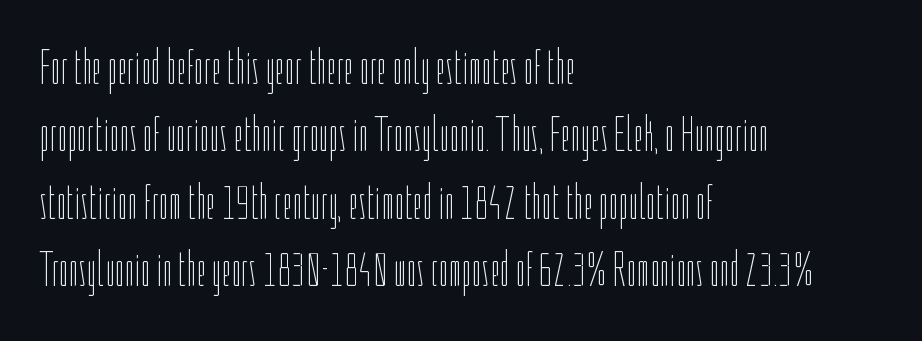
{"italic": "no", "bold": "no", "weight": "thin", "width": "condensed", "stroke_contrast": "low", "x_height": "medium", "monospaced": "no", "underline": "no", "align": "left", "line_spacing": "normal", "line_spacing_ratio": 1.35, "letter_spacing": "normal", "letter_spacing_em": 0.0, "glyph_px": 50}
